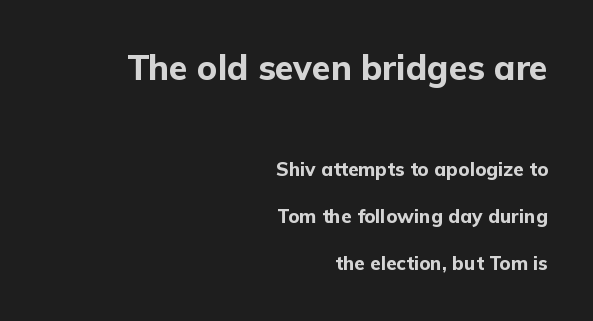
Q: Is the text bold? A: Yes.
Q: Is the text italic (slanted)? A: No, it is upright.
Q: Is the typeface a serif or a sans-serif typeface? A: Sans-serif.
Q: Is the text underlined? A: No.
Q: How is the paragraph aligned? A: Right-aligned.
Q: Is the spacing between letters normal or unusually wide? A: Normal.
Q: Is the spacing between lines tight, normal or loose? A: Loose.
Q: Which block of text is set in a larger size, the first (top) or the second (bottom)? A: The first (top) one.
Q: Width (condensed, normal, or wide)? A: Normal.
Q: Stroke contrast? A: Low.
Q: x-height? A: Medium.
Q: Monospaced? A: No.
